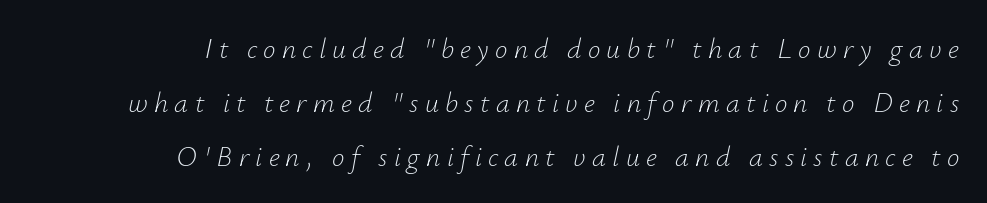
The image shows 28 px light type, italic (leaning right); set right-aligned, loose line spacing (1.92x), unusually wide letter spacing (+0.22 em), not underlined; low stroke contrast and a small x-height.
